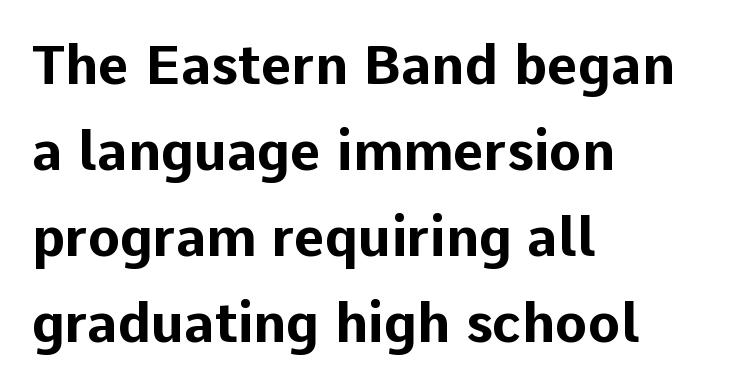
{"serif": "no", "italic": "no", "bold": "yes", "weight": "bold", "width": "normal", "stroke_contrast": "low", "x_height": "medium", "monospaced": "no", "underline": "no", "align": "left", "line_spacing": "normal", "line_spacing_ratio": 1.59, "letter_spacing": "normal", "letter_spacing_em": 0.0, "glyph_px": 54}
